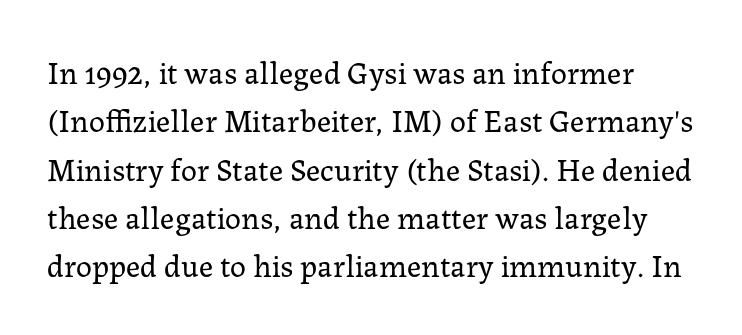
Does the lettering tilt? It doesn't — this is upright. Check where the strokes stop: tiny serifs finish them off. You could not count columns in this text — the font is proportionally spaced. Compared with a typical body face, this is equally light or lighter still.
